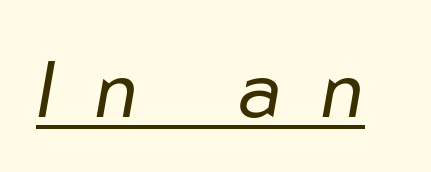
The image shows 79 px regular-weight type, italic (leaning right); set unusually wide letter spacing (+0.5 em), underlined; low stroke contrast and a medium x-height.
